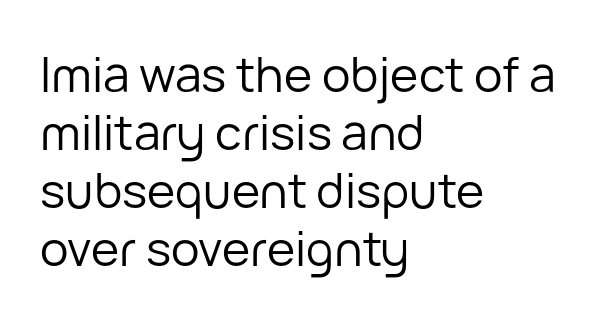
Do the characters align in a grid? No, the font is proportional. The text was rendered using a sans face with plain stroke endings. Glyph-to-glyph distance matches everyday printed text. Is the block centered? No — it sits flush against the left margin.
